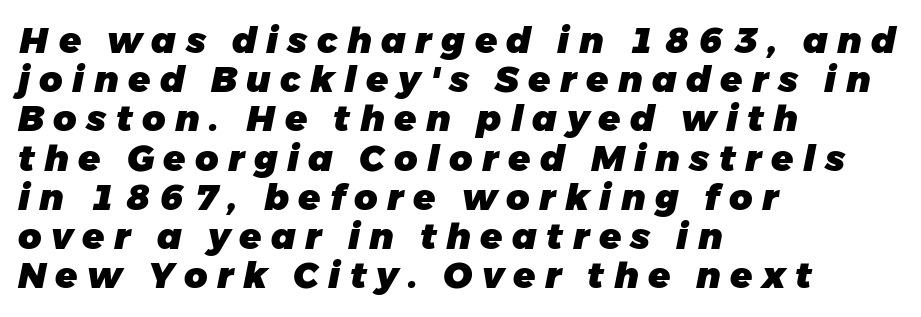
{"italic": "yes", "lean": "right", "slant_degrees": 11, "bold": "yes", "weight": "heavy", "width": "normal", "stroke_contrast": "low", "x_height": "medium", "monospaced": "no", "underline": "no", "align": "left", "line_spacing": "tight", "line_spacing_ratio": 1.09, "letter_spacing": "wide", "letter_spacing_em": 0.26, "glyph_px": 36}
